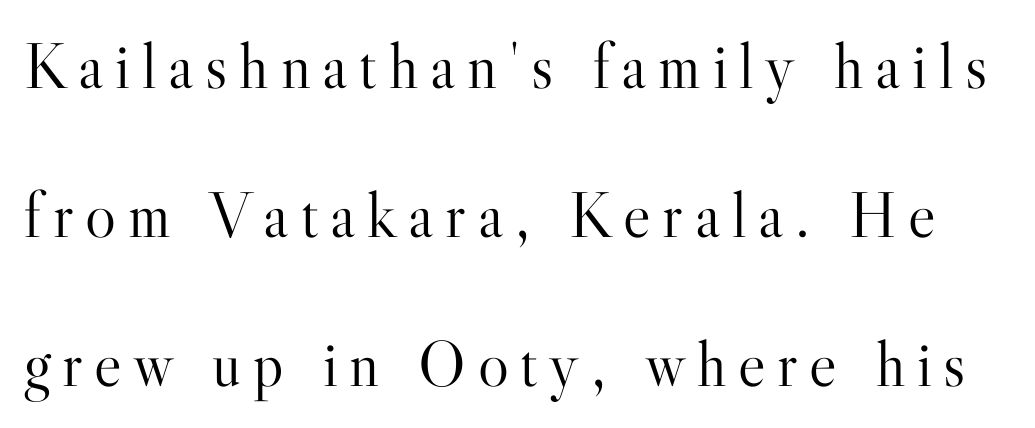
Is the stroke heavy? The answer is a plain regular-or-lighter. The lines are spread far apart with generous leading. The letters advance in unequal steps, a hallmark of proportional type. No word sits above an underline.
